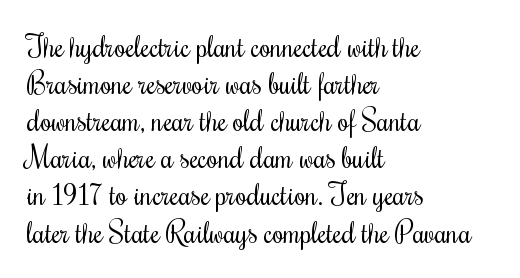
{"bold": "no", "weight": "regular", "width": "condensed", "stroke_contrast": "medium", "x_height": "small", "monospaced": "no", "underline": "no", "align": "left", "line_spacing": "normal", "line_spacing_ratio": 1.28, "letter_spacing": "normal", "letter_spacing_em": 0.0, "glyph_px": 29}
